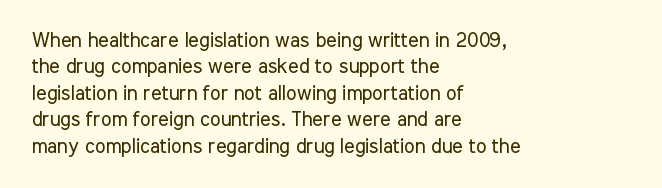
{"italic": "no", "bold": "no", "underline": "no", "align": "left", "line_spacing": "normal", "line_spacing_ratio": 1.32, "letter_spacing": "normal", "letter_spacing_em": 0.0, "glyph_px": 20}
